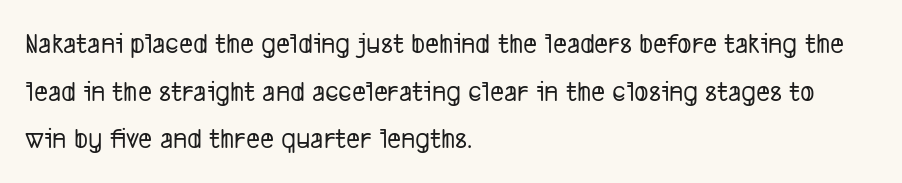
The image shows 30 px condensed sans-serif type; set left-aligned, normal line spacing (1.59x), normal letter spacing, not underlined; low stroke contrast and a medium x-height.
